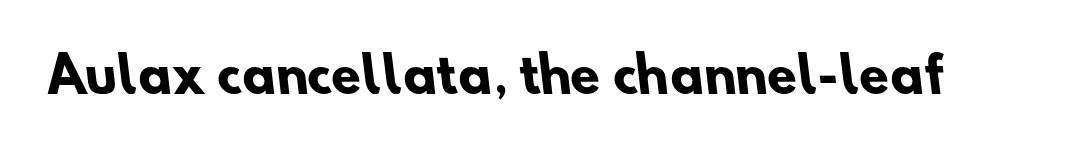
{"serif": "no", "bold": "yes", "weight": "heavy", "width": "normal", "stroke_contrast": "low", "x_height": "small", "monospaced": "no", "underline": "no", "letter_spacing": "normal", "letter_spacing_em": 0.0, "glyph_px": 48}
